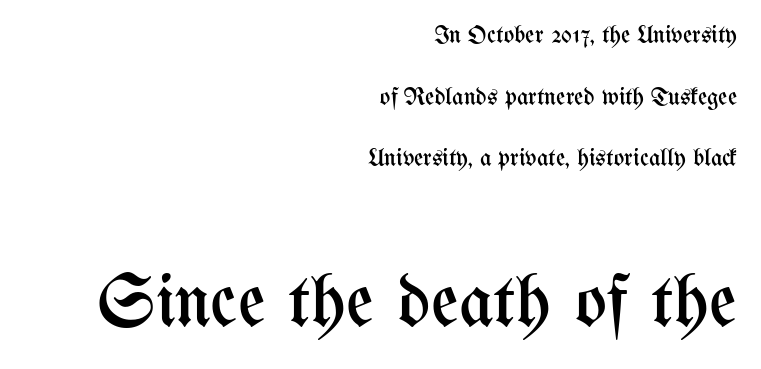
The axis of the letterforms is exactly vertical. This sample has the flowing, uneven cadence of proportional lettering. In terms of letterspacing, this is plain default setting. The font is comparable to plain body text, perhaps lighter. Reading top to bottom, the characters get bigger at the block break. Compared with a flush-left layout, this one pins lines to the opposite, right side.
